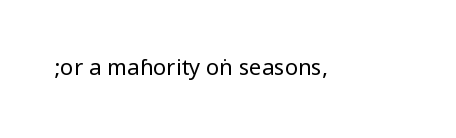
{"italic": "no", "bold": "no", "underline": "no", "letter_spacing": "normal", "letter_spacing_em": 0.0, "glyph_px": 22}
